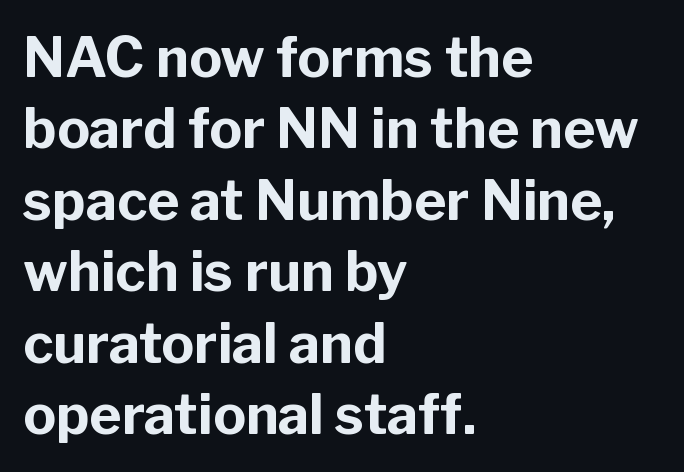
The image shows 55 px bold sans-serif type, upright; set left-aligned, normal line spacing (1.3x), normal letter spacing, not underlined; low stroke contrast and a medium x-height.
